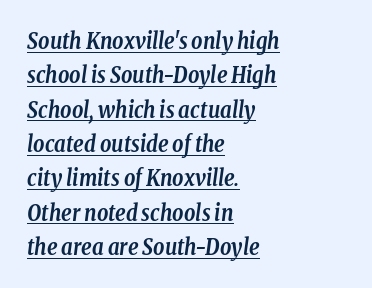
The letters sit at their default tracking, neither squeezed nor spread. The sample's only ornament is a line tracing under the words. The lines in this sample share a left origin and differ only in where they stop. How would I describe the line gaps? Plain and ordinary.
